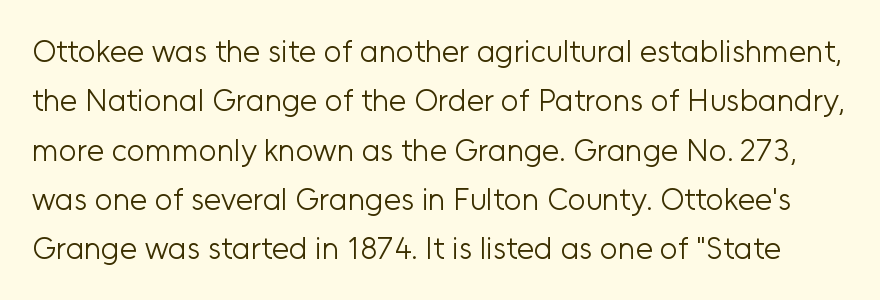
Q: Is the text bold? A: No.
Q: Is the text italic (slanted)? A: No, it is upright.
Q: Is the typeface a serif or a sans-serif typeface? A: Sans-serif.
Q: Is the text underlined? A: No.
Q: Is the spacing between letters normal or unusually wide? A: Normal.
Q: Is the spacing between lines tight, normal or loose? A: Normal.
Q: Width (condensed, normal, or wide)? A: Normal.
Q: Stroke contrast? A: Low.
Q: x-height? A: Medium.
Q: Monospaced? A: No.
